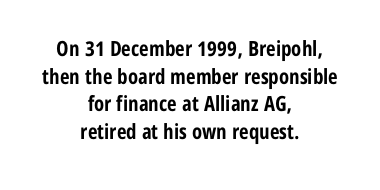
{"italic": "no", "bold": "yes", "underline": "no", "align": "center", "line_spacing": "normal", "line_spacing_ratio": 1.31, "letter_spacing": "normal", "letter_spacing_em": 0.0, "glyph_px": 21}
